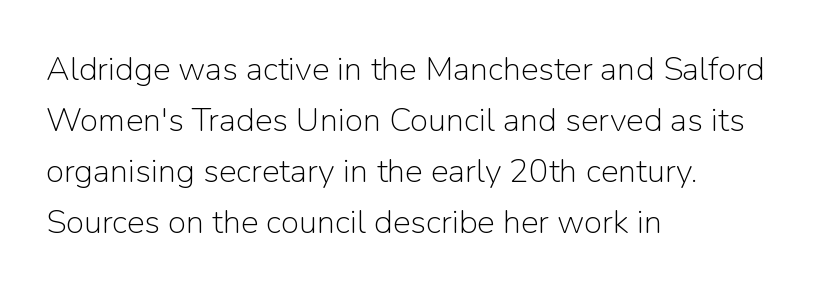
{"serif": "no", "italic": "no", "bold": "no", "weight": "light", "width": "normal", "stroke_contrast": "low", "x_height": "medium", "monospaced": "no", "underline": "no", "align": "left", "line_spacing": "normal", "line_spacing_ratio": 1.55, "letter_spacing": "normal", "letter_spacing_em": 0.0, "glyph_px": 33}
